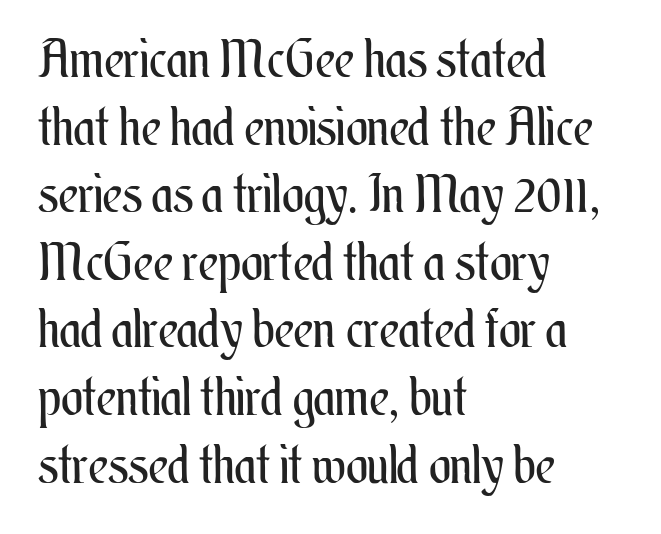
Q: Is the text bold? A: No.
Q: Is the text italic (slanted)? A: No, it is upright.
Q: Is the text underlined? A: No.
Q: How is the paragraph aligned? A: Left-aligned.
Q: Is the spacing between letters normal or unusually wide? A: Normal.
Q: Is the spacing between lines tight, normal or loose? A: Normal.
Q: Width (condensed, normal, or wide)? A: Condensed.
Q: Stroke contrast? A: Medium.
Q: x-height? A: Small.
Q: Monospaced? A: No.
